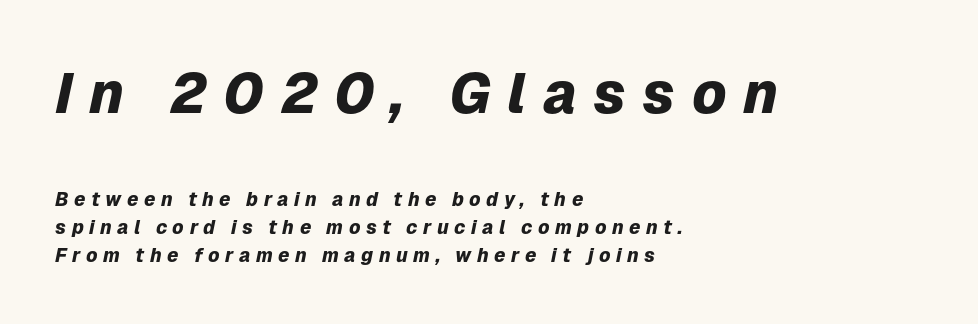
These words are printed bold, with thick strokes throughout. Letter spacing: wide. Every row of glyphs begins at an identical x-position on the left. Block one is the big one; block two sits smaller underneath. In terms of leading, this rendering sits right in the middle.
